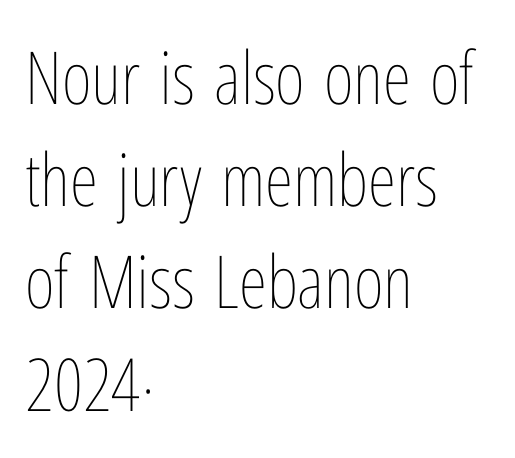
The image shows 73 px thin, condensed type, upright; set left-aligned, normal line spacing (1.4x), normal letter spacing, not underlined; low stroke contrast and a medium x-height.
